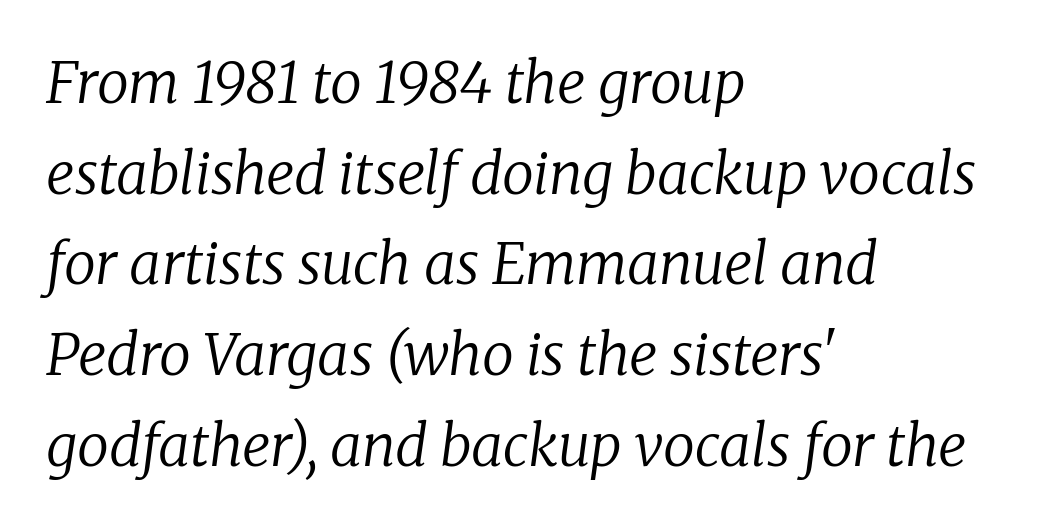
{"serif": "yes", "italic": "yes", "lean": "right", "slant_degrees": 8, "bold": "no", "weight": "regular", "width": "normal", "stroke_contrast": "low", "x_height": "medium", "monospaced": "no", "underline": "no", "align": "left", "line_spacing": "normal", "line_spacing_ratio": 1.59, "letter_spacing": "normal", "letter_spacing_em": 0.0, "glyph_px": 57}
